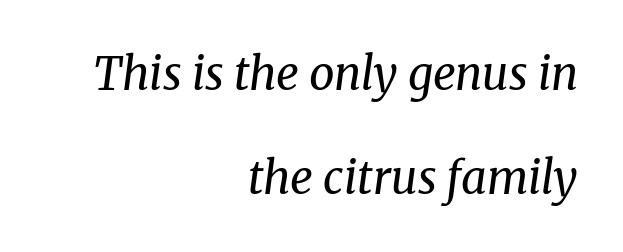
The image shows 45 px regular-weight serif type, italic (leaning right); set right-aligned, loose line spacing (2.31x), normal letter spacing, not underlined; medium stroke contrast and a medium x-height.
